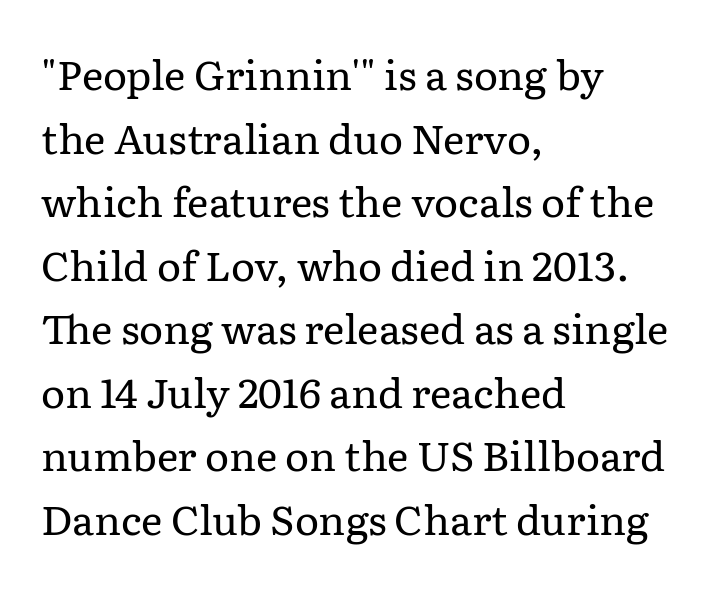
What kind of face is this? One with serifs. A roman cut, with each character standing at attention. The passage is arranged the way most books set body copy — flush left. This sample keeps an unexceptional amount of space between lines. Letter spacing: default. The rendering uses natural spacing where letterforms have individual widths.
